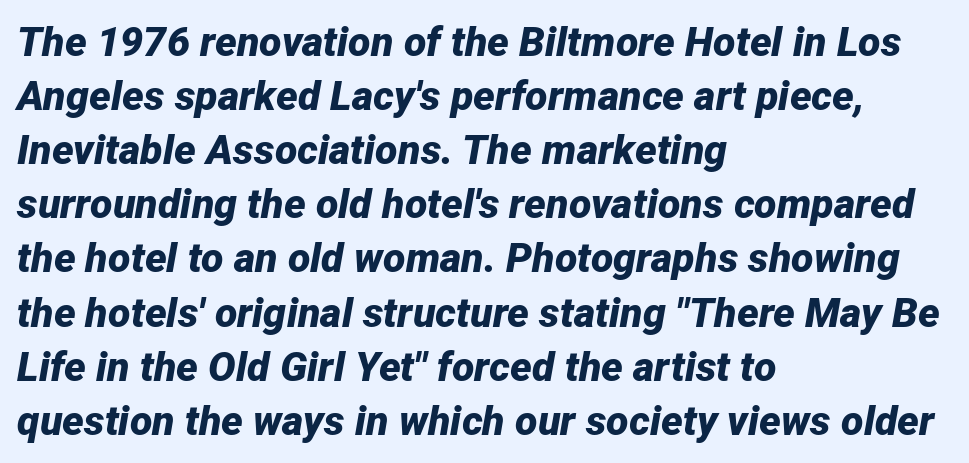
Descenders are the only things crossing below the line. Between one letter and the next there's only the usual sliver of space. Does the copy run flush right? No — it runs flush left. Italic: yes, the glyphs are oblique. Leading matches the norm, producing a regular column.
